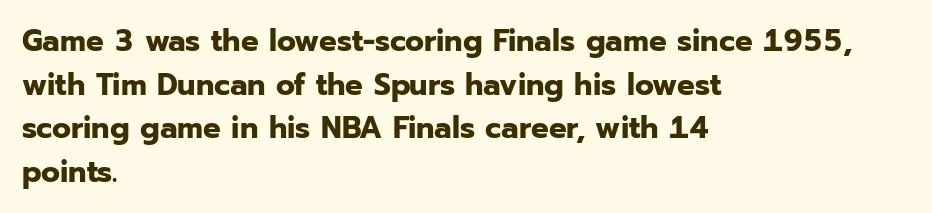
Q: Is the text bold? A: Yes.
Q: Is the text italic (slanted)? A: No, it is upright.
Q: Is the typeface a serif or a sans-serif typeface? A: Sans-serif.
Q: Is the text underlined? A: No.
Q: How is the paragraph aligned? A: Left-aligned.
Q: Is the spacing between letters normal or unusually wide? A: Normal.
Q: Is the spacing between lines tight, normal or loose? A: Normal.
Q: Width (condensed, normal, or wide)? A: Normal.
Q: Stroke contrast? A: Low.
Q: x-height? A: Medium.
Q: Monospaced? A: No.
